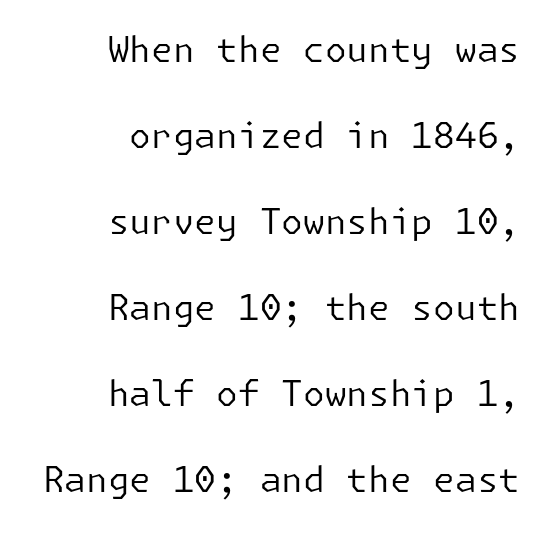
{"serif": "no", "italic": "no", "bold": "no", "weight": "regular", "width": "normal", "stroke_contrast": "low", "x_height": "medium", "underline": "no", "align": "right", "line_spacing": "loose", "line_spacing_ratio": 2.46, "letter_spacing": "normal", "letter_spacing_em": 0.0, "glyph_px": 35}
